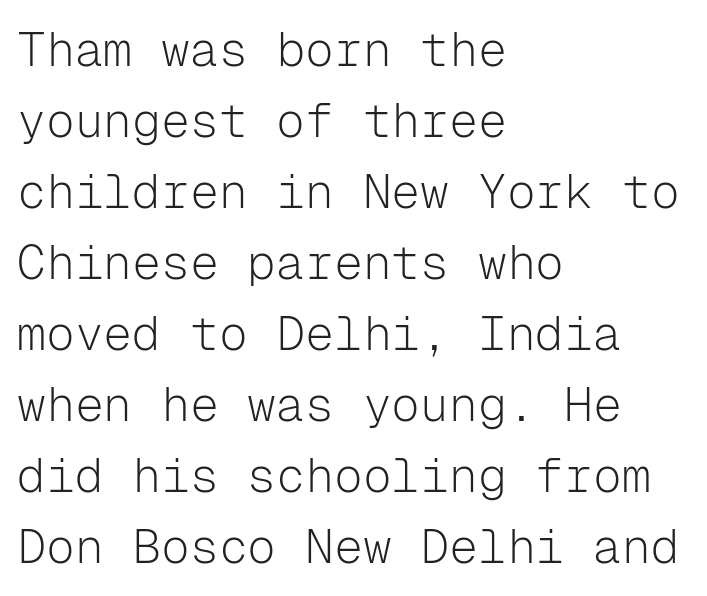
Q: Is the text bold? A: No.
Q: Is the text italic (slanted)? A: No, it is upright.
Q: Is the typeface a serif or a sans-serif typeface? A: Sans-serif.
Q: Is the text underlined? A: No.
Q: How is the paragraph aligned? A: Left-aligned.
Q: Is the spacing between letters normal or unusually wide? A: Normal.
Q: Is the spacing between lines tight, normal or loose? A: Normal.
Q: Width (condensed, normal, or wide)? A: Normal.
Q: Stroke contrast? A: Low.
Q: x-height? A: Medium.
Q: Monospaced? A: Yes.
